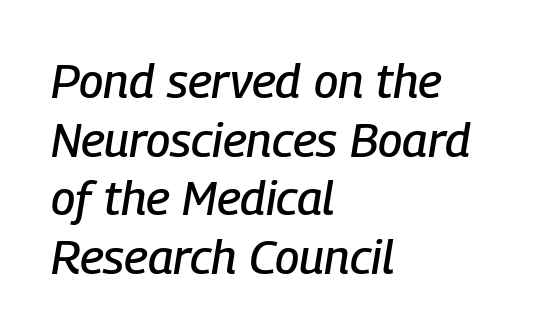
Q: Is the text italic (slanted)? A: Yes, it leans right by about 9 degrees.
Q: Is the text underlined? A: No.
Q: How is the paragraph aligned? A: Left-aligned.
Q: Is the spacing between letters normal or unusually wide? A: Normal.
Q: Width (condensed, normal, or wide)? A: Condensed.
Q: Stroke contrast? A: Low.
Q: x-height? A: Medium.
Q: Monospaced? A: No.
